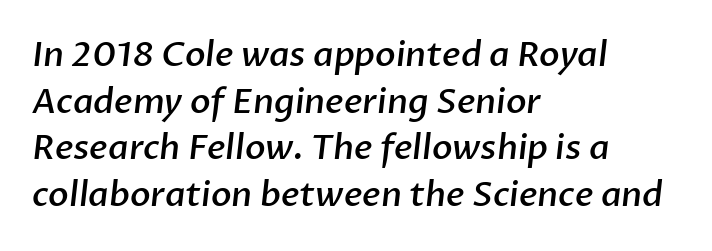
{"serif": "no", "bold": "semi", "weight": "semibold", "width": "normal", "stroke_contrast": "low", "x_height": "medium", "monospaced": "no", "underline": "no", "align": "left", "line_spacing": "normal", "line_spacing_ratio": 1.37, "letter_spacing": "normal", "letter_spacing_em": 0.0, "glyph_px": 34}
